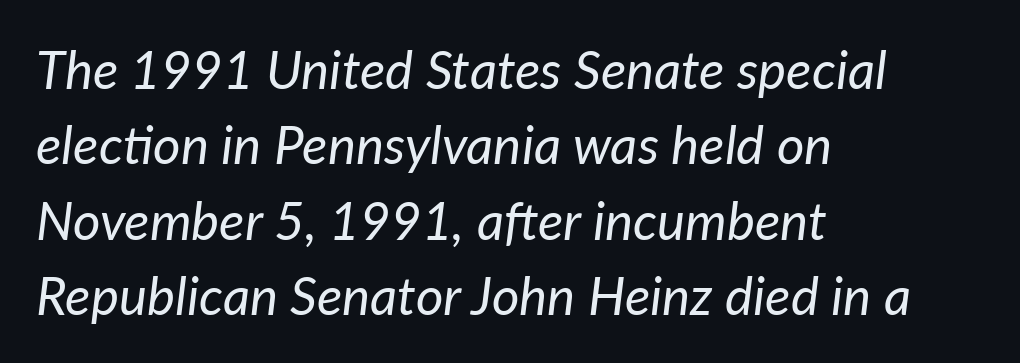
The specimen omits any rule beneath the text block's lines. Line starts are locked; line ends wander. Normally led — the rows are evenly, conventionally spaced. Notice how the stems are inclined rather than vertical — that's the hallmark of italics. The rendering uses natural spacing where letterforms have individual widths.
